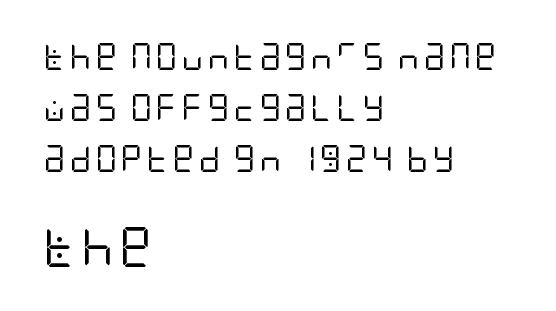
{"serif": "no", "italic": "no", "bold": "no", "weight": "regular", "width": "condensed", "stroke_contrast": "low", "x_height": "large", "underline": "no", "align": "left", "line_spacing_ratio": 1.88, "larger_block": "second", "size_ratio": 1.48, "glyph_px": 40}
